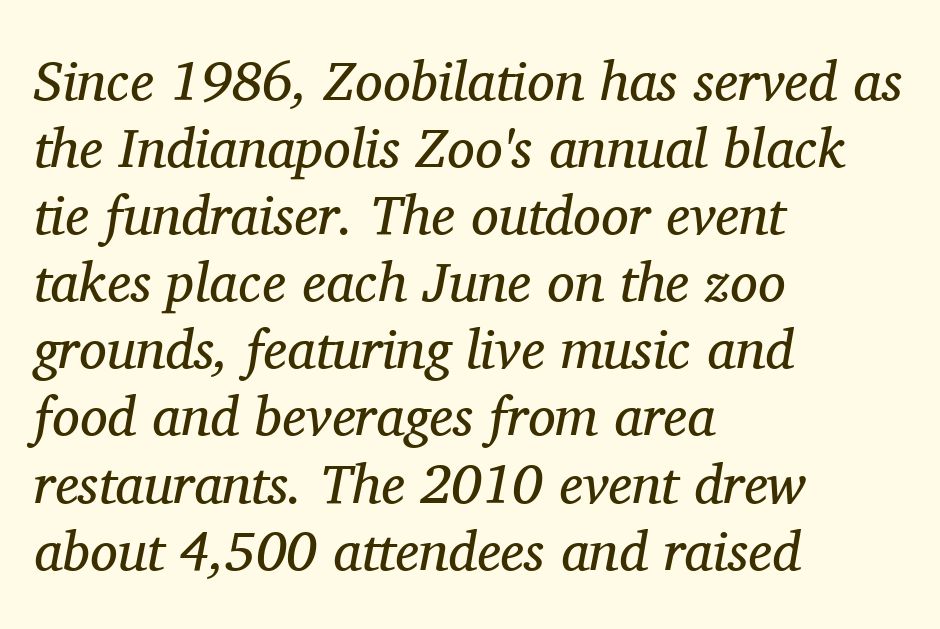
Characters are canted at an angle relative to the baseline's perpendicular. A serif font was chosen for this passage. Spacing verdict: proportional, widths tailored to each character. A bare baseline throughout the passage.
